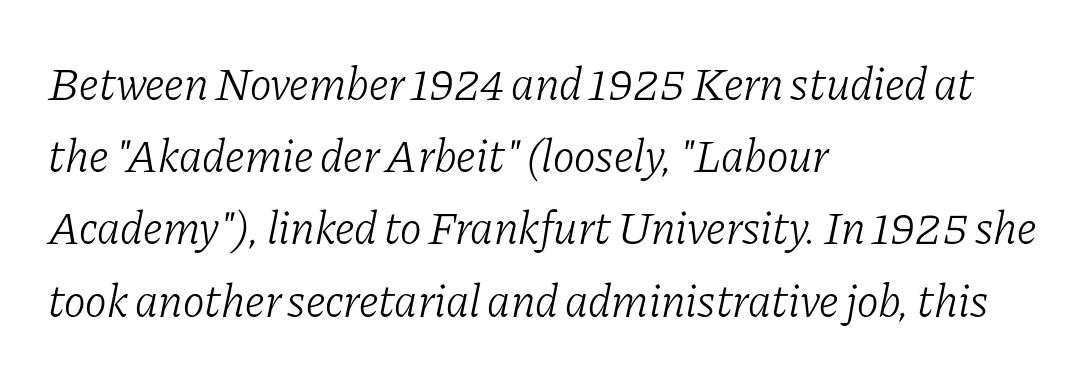
Q: Is the text bold? A: No.
Q: Is the text italic (slanted)? A: Yes, it leans right by about 11 degrees.
Q: Is the typeface a serif or a sans-serif typeface? A: Serif.
Q: Is the text underlined? A: No.
Q: How is the paragraph aligned? A: Left-aligned.
Q: Is the spacing between letters normal or unusually wide? A: Normal.
Q: Is the spacing between lines tight, normal or loose? A: Normal.
Q: Width (condensed, normal, or wide)? A: Normal.
Q: Stroke contrast? A: Low.
Q: x-height? A: Medium.
Q: Monospaced? A: No.
